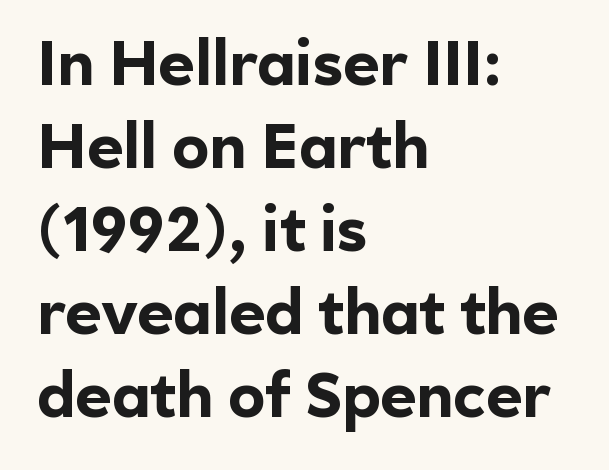
Q: Is the text bold? A: Yes.
Q: Is the text italic (slanted)? A: No, it is upright.
Q: Is the typeface a serif or a sans-serif typeface? A: Sans-serif.
Q: Is the text underlined? A: No.
Q: How is the paragraph aligned? A: Left-aligned.
Q: Is the spacing between letters normal or unusually wide? A: Normal.
Q: Is the spacing between lines tight, normal or loose? A: Normal.
Q: Width (condensed, normal, or wide)? A: Normal.
Q: x-height? A: Medium.
Q: Monospaced? A: No.
